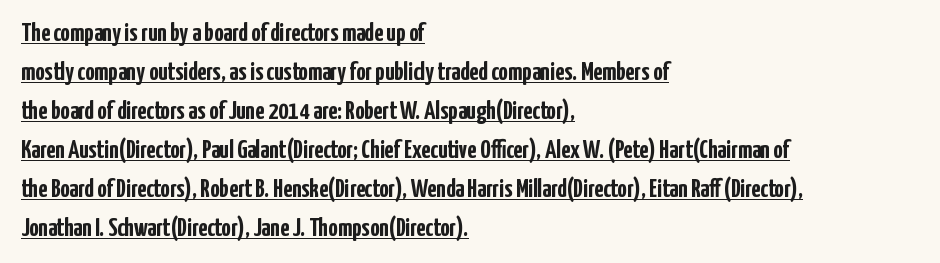
The rendering keeps characters at their native spacing. Italic? Not at all — the glyphs are vertical. Emphasis is given by a line drawn under the lettering. Rows of type keep a routine distance in the vertical direction. Casual observation: everything's shoved over to the left.
